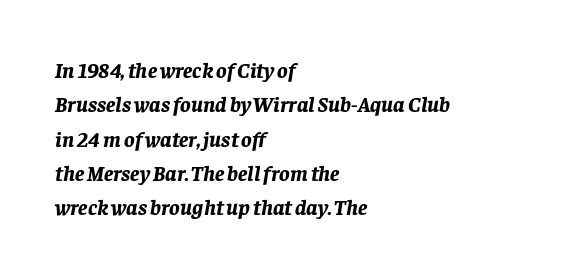
The image shows 22 px bold type, italic (leaning right); set left-aligned, normal line spacing (1.56x), normal letter spacing, not underlined.
